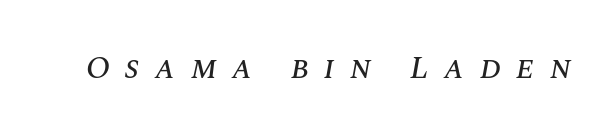
Emphasis-style slanted type is in use. Only glyphs here, with clear space below each row. A typesetter would call this heavily tracked-out type. This sample has the flowing, uneven cadence of proportional lettering.
